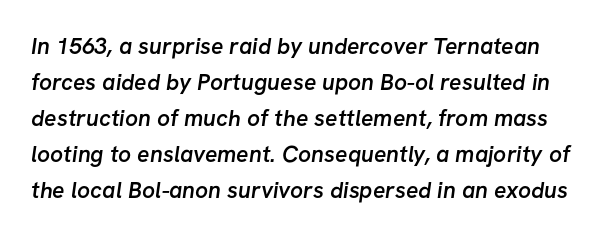
{"bold": "semi", "underline": "no", "line_spacing": "normal", "line_spacing_ratio": 1.57, "letter_spacing": "normal", "letter_spacing_em": 0.0, "glyph_px": 23}
